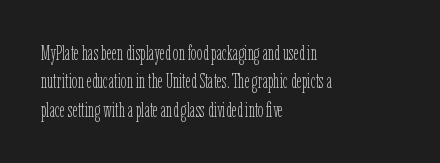
The image shows 20 px text type, upright; set left-aligned, normal line spacing (1.42x), normal letter spacing, not underlined.
